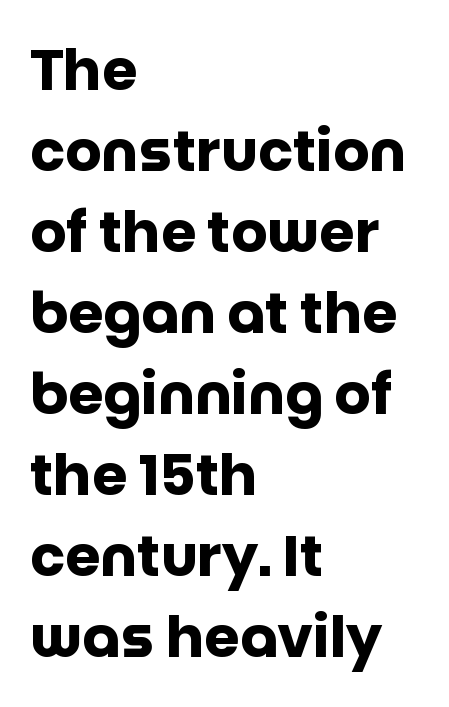
Q: Is the text bold? A: Yes.
Q: Is the text italic (slanted)? A: No, it is upright.
Q: Is the typeface a serif or a sans-serif typeface? A: Sans-serif.
Q: Is the text underlined? A: No.
Q: How is the paragraph aligned? A: Left-aligned.
Q: Is the spacing between letters normal or unusually wide? A: Normal.
Q: Is the spacing between lines tight, normal or loose? A: Normal.
Q: Width (condensed, normal, or wide)? A: Normal.
Q: Stroke contrast? A: Low.
Q: x-height? A: Large.
Q: Monospaced? A: No.
